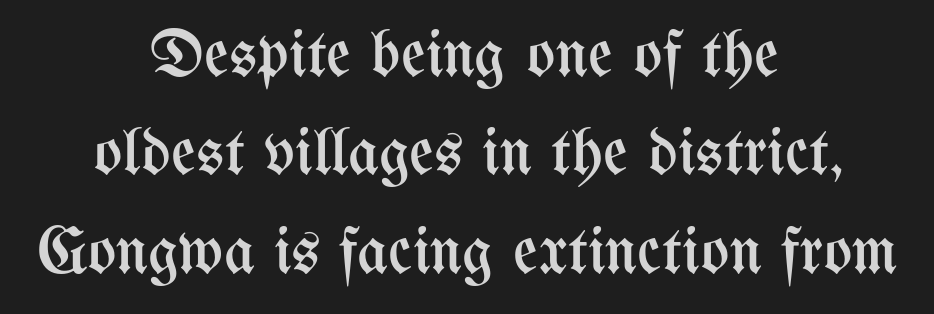
Q: Is the text bold? A: No.
Q: Is the text italic (slanted)? A: No, it is upright.
Q: Is the text underlined? A: No.
Q: How is the paragraph aligned? A: Centered.
Q: Is the spacing between letters normal or unusually wide? A: Normal.
Q: Is the spacing between lines tight, normal or loose? A: Normal.
Q: Width (condensed, normal, or wide)? A: Condensed.
Q: Stroke contrast? A: Medium.
Q: x-height? A: Medium.
Q: Monospaced? A: No.
